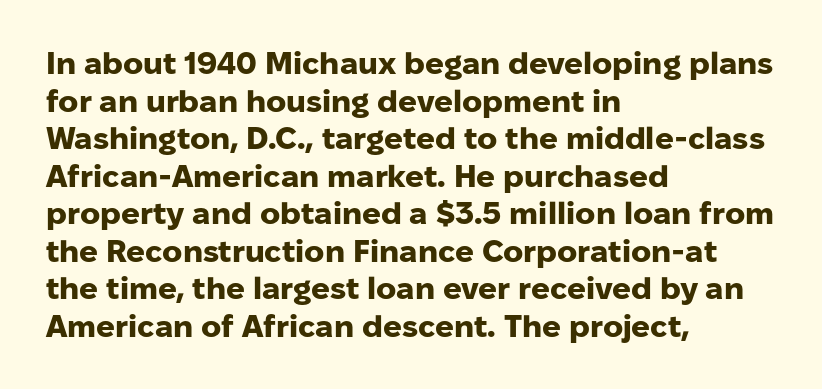
The face used here is a sans, in the tradition of grotesques and geometrics. Descender tails drop into unmarked territory. The lettering holds an erect, upright posture throughout. Weight check: bold — yes, fully.
